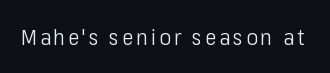
{"italic": "no", "bold": "no", "underline": "no", "glyph_px": 22}
